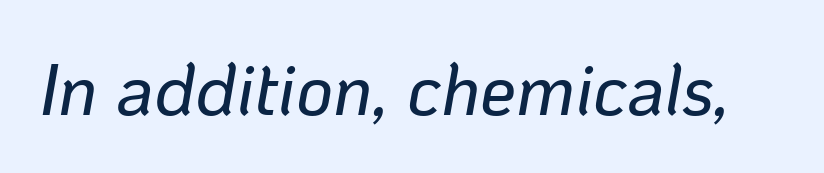
{"italic": "yes", "lean": "right", "slant_degrees": 10, "width": "normal", "stroke_contrast": "low", "x_height": "medium", "monospaced": "no", "underline": "no", "letter_spacing": "normal", "letter_spacing_em": 0.0, "glyph_px": 72}
